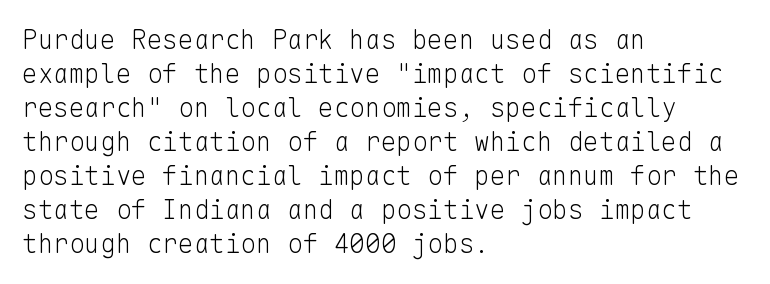
Descenders are the only things crossing below the line. All the whitespace from short lines collects on the right. Characters remain perfectly vertical along every line. The letters sit at their default tracking, neither squeezed nor spread.
